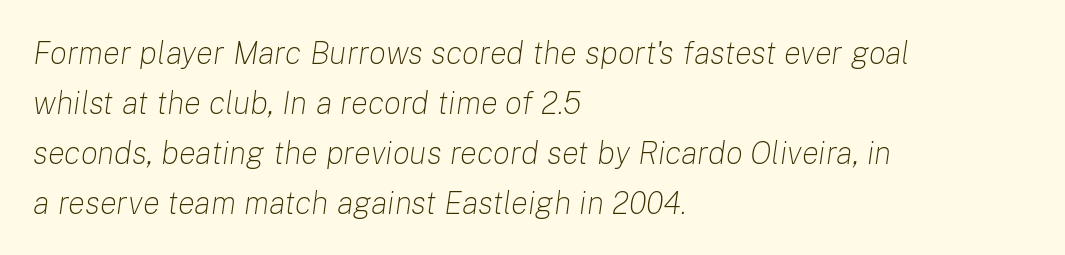
Q: Is the text bold? A: No.
Q: Is the text italic (slanted)? A: Yes, it leans right by about 8 degrees.
Q: Is the text underlined? A: No.
Q: How is the paragraph aligned? A: Left-aligned.
Q: Is the spacing between letters normal or unusually wide? A: Normal.
Q: Is the spacing between lines tight, normal or loose? A: Normal.
Q: Width (condensed, normal, or wide)? A: Normal.
Q: Stroke contrast? A: Low.
Q: x-height? A: Medium.
Q: Monospaced? A: No.
